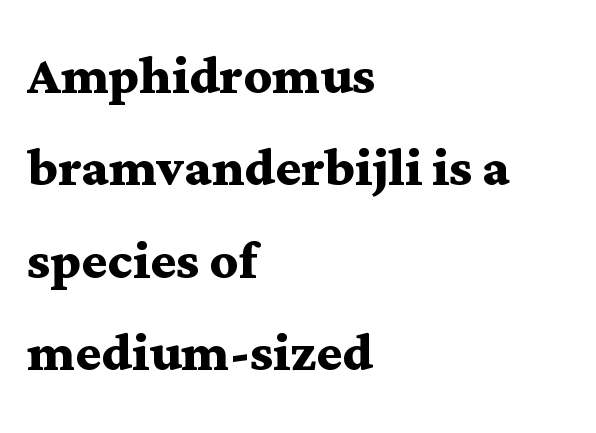
{"serif": "yes", "italic": "no", "bold": "yes", "weight": "semibold", "width": "wide", "stroke_contrast": "medium", "x_height": "medium", "monospaced": "no", "underline": "no", "align": "left", "line_spacing": "normal", "line_spacing_ratio": 1.34, "letter_spacing": "normal", "letter_spacing_em": 0.0, "glyph_px": 69}
